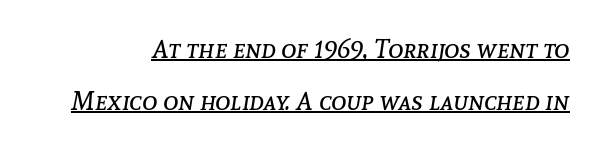
The image shows 26 px text type, italic (leaning right); set loose line spacing (2.0x), normal letter spacing, underlined.
